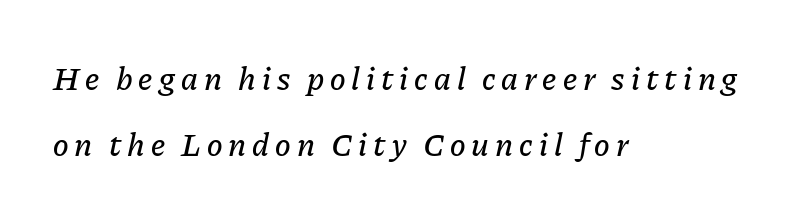
A clean baseline with only descenders dipping below it. Italic: yes, the glyphs are oblique. Rows of type keep a wide berth in the vertical direction. Each line starts at the same left margin while the right side varies.
